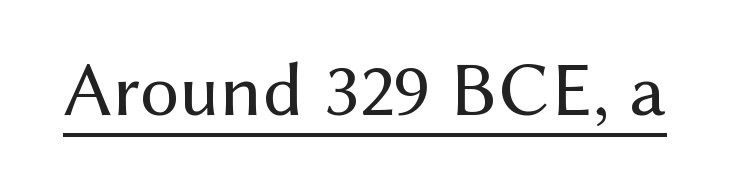
{"serif": "no", "italic": "no", "bold": "no", "weight": "regular", "width": "normal", "stroke_contrast": "medium", "x_height": "medium", "monospaced": "no", "underline": "yes", "letter_spacing": "normal", "letter_spacing_em": 0.0, "glyph_px": 78}
